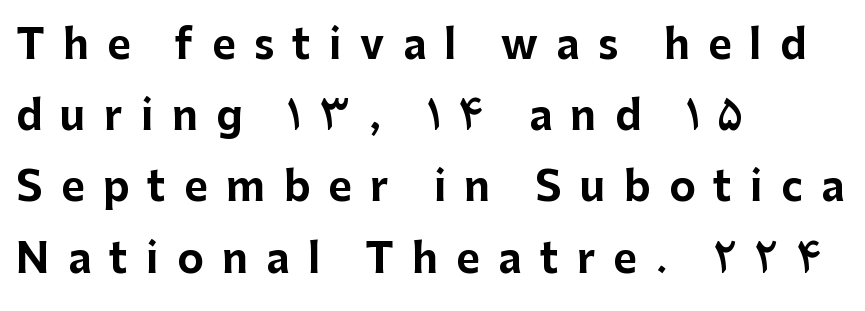
The image shows 40 px bold sans-serif type, upright; set left-aligned, line spacing 1.78x, unusually wide letter spacing (+0.46 em), not underlined; low stroke contrast and a medium x-height.
